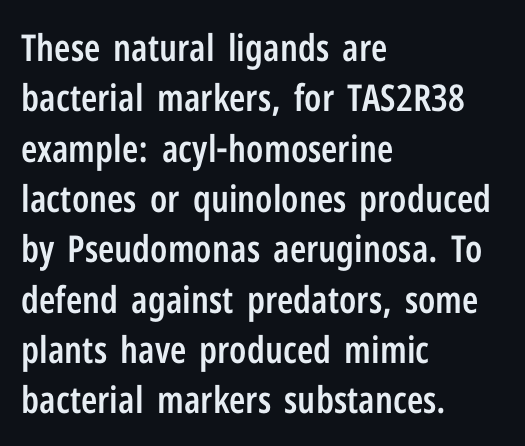
The image shows 37 px semibold, condensed sans-serif type, upright; set left-aligned, normal line spacing (1.36x), normal letter spacing, not underlined; low stroke contrast and a medium x-height.
